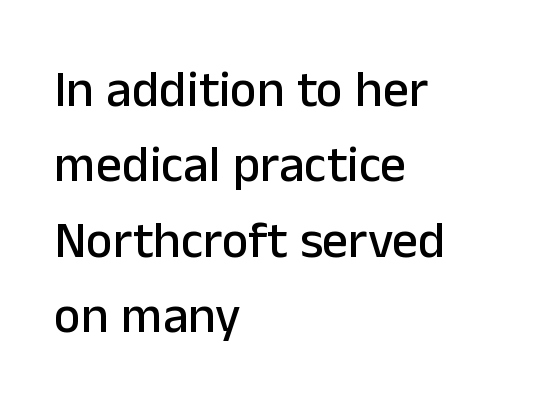
Q: Is the text italic (slanted)? A: No, it is upright.
Q: Is the typeface a serif or a sans-serif typeface? A: Sans-serif.
Q: Is the text underlined? A: No.
Q: How is the paragraph aligned? A: Left-aligned.
Q: Is the spacing between letters normal or unusually wide? A: Normal.
Q: Is the spacing between lines tight, normal or loose? A: Normal.
Q: Width (condensed, normal, or wide)? A: Normal.
Q: Stroke contrast? A: Low.
Q: x-height? A: Medium.
Q: Monospaced? A: No.
